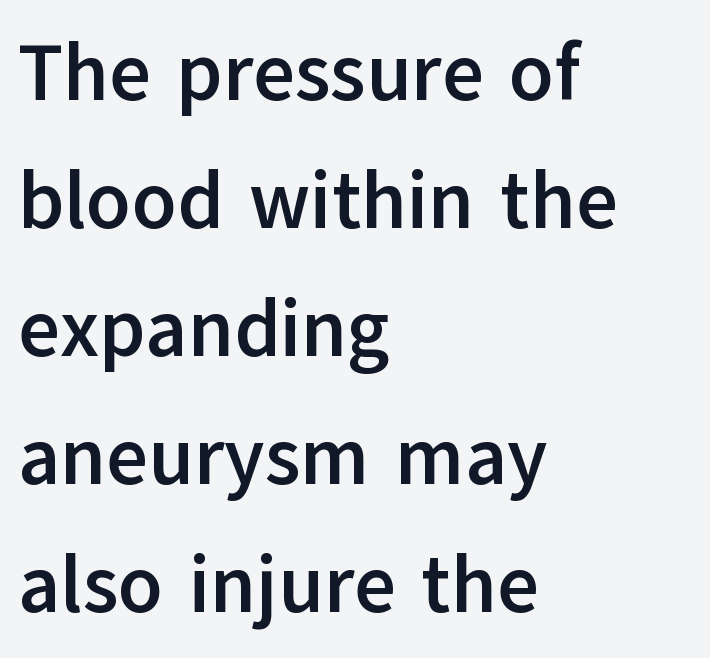
The image shows 80 px semibold sans-serif type, upright; set left-aligned, normal line spacing (1.6x), normal letter spacing, not underlined; low stroke contrast and a medium x-height.
